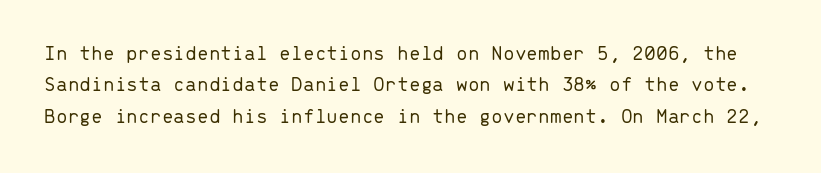
{"italic": "no", "bold": "no", "underline": "no", "line_spacing": "normal", "line_spacing_ratio": 1.5, "letter_spacing": "normal", "letter_spacing_em": 0.0, "glyph_px": 21}
